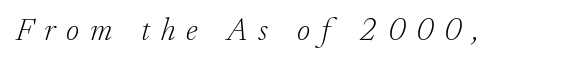
Q: Is the text bold? A: No.
Q: Is the text italic (slanted)? A: Yes, it leans right by about 17 degrees.
Q: Is the typeface a serif or a sans-serif typeface? A: Serif.
Q: Is the text underlined? A: No.
Q: Is the spacing between letters normal or unusually wide? A: Unusually wide.
Q: Width (condensed, normal, or wide)? A: Normal.
Q: Stroke contrast? A: Low.
Q: x-height? A: Small.
Q: Monospaced? A: No.
